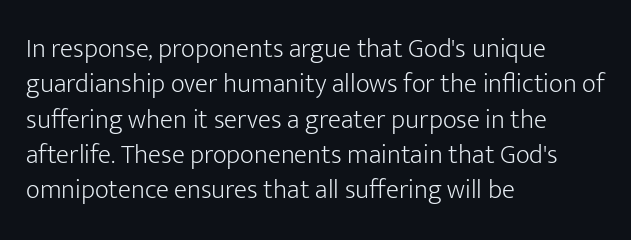
The image shows 27 px text type, upright; set left-aligned, normal line spacing (1.31x), normal letter spacing, not underlined.
